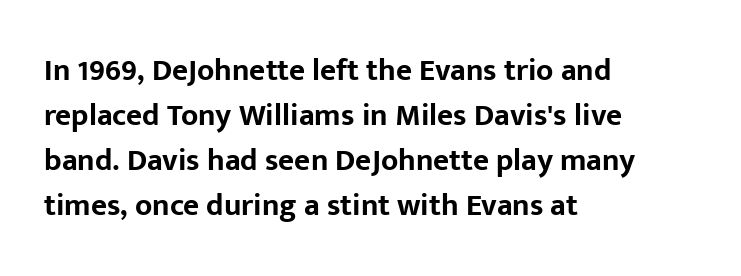
The image shows 31 px bold sans-serif type, upright; set left-aligned, normal line spacing (1.45x), normal letter spacing, not underlined; low stroke contrast and a medium x-height.
